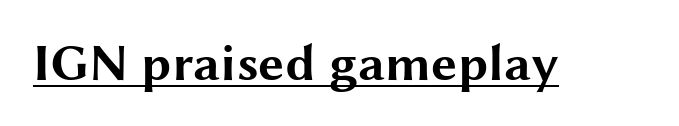
{"serif": "no", "italic": "no", "bold": "yes", "weight": "bold", "width": "wide", "stroke_contrast": "medium", "x_height": "medium", "monospaced": "no", "underline": "yes", "letter_spacing": "normal", "letter_spacing_em": 0.0, "glyph_px": 52}
